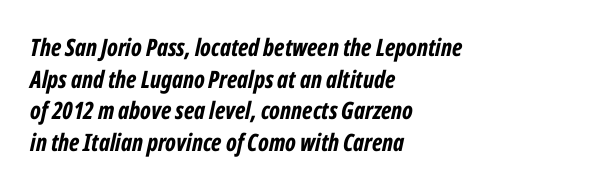
The image shows 24 px bold type, italic (leaning right); set left-aligned, normal line spacing (1.32x), normal letter spacing, not underlined.
